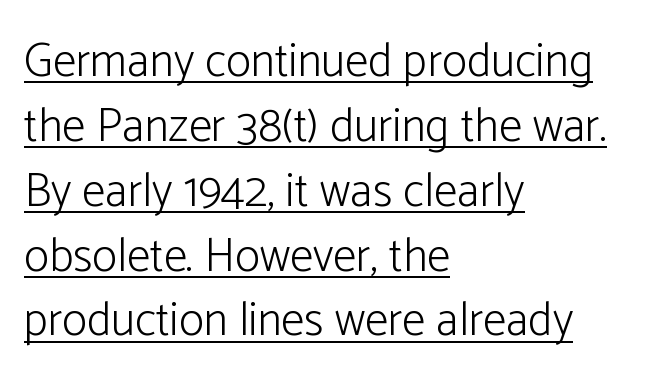
The passage shown is not bold in any degree. The glyphs in this specimen are sans serif. The rendering anchors every line to the left-hand side. Letter spacing: default. Ordinary non-slanted type is in use. Check the space under the baseline: a stroke is drawn there.
